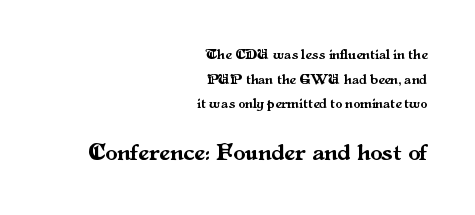
{"italic": "no", "underline": "no", "align": "right", "line_spacing_ratio": 1.76, "letter_spacing": "normal", "letter_spacing_em": 0.0, "larger_block": "second", "size_ratio": 1.71, "glyph_px": 24}
